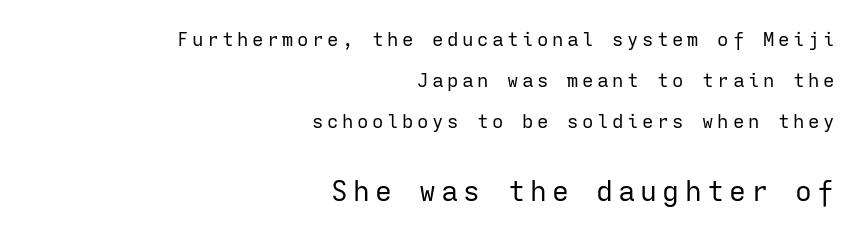
{"serif": "no", "italic": "no", "bold": "no", "weight": "regular", "width": "normal", "stroke_contrast": "low", "x_height": "medium", "monospaced": "yes", "underline": "no", "align": "right", "line_spacing": "loose", "line_spacing_ratio": 2.16, "larger_block": "second", "size_ratio": 1.47, "glyph_px": 28}
